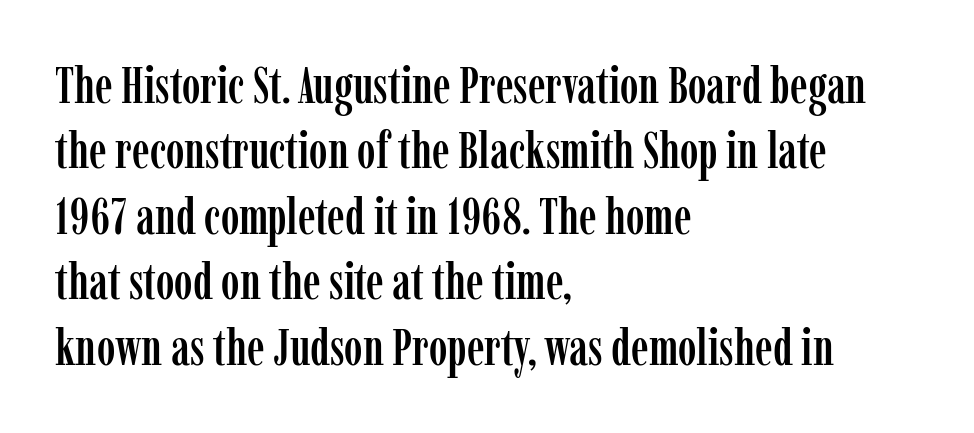
Every row of glyphs begins at an identical x-position on the left. Rendered with straight, roman letterforms. This rendering employs a face with finishing strokes, i.e., a serif. The letters sit at their default tracking, neither squeezed nor spread. No word sits above an underline.
